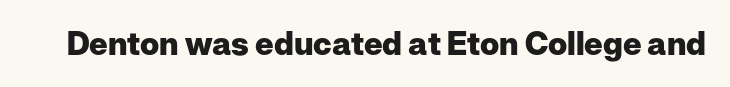
Q: Is the text bold? A: Yes.
Q: Is the text italic (slanted)? A: No, it is upright.
Q: Is the typeface a serif or a sans-serif typeface? A: Sans-serif.
Q: Is the text underlined? A: No.
Q: Is the spacing between letters normal or unusually wide? A: Normal.
Q: Width (condensed, normal, or wide)? A: Normal.
Q: Stroke contrast? A: Low.
Q: x-height? A: Medium.
Q: Monospaced? A: No.
